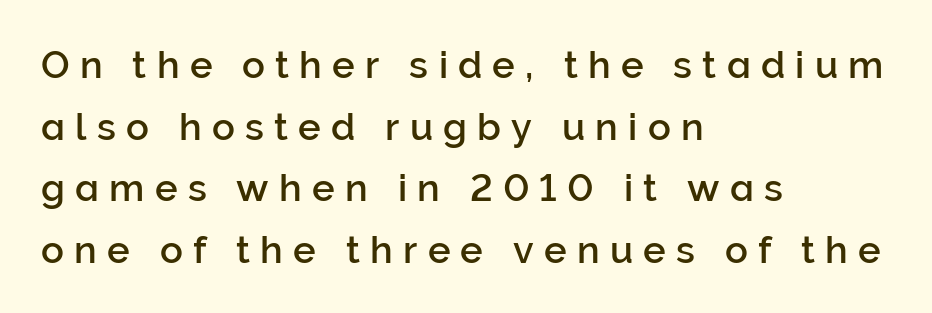
Descenders hang freely into open space. The letters stand upright; this is a roman face. A typesetter would call this heavily tracked-out type. Is this a fixed-width face? No — the glyphs have proportional, varying widths. This block has exactly the height ordinary leading produces. The setting favours the left margin, as ordinary paragraphs usually do.
